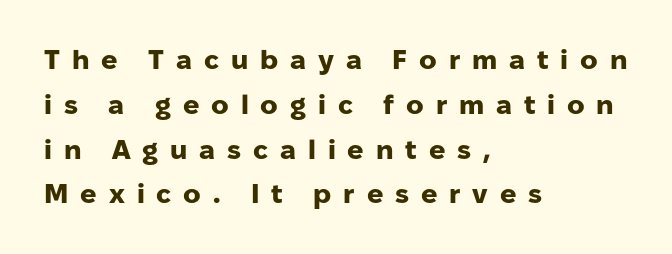
Q: Is the text bold? A: Yes.
Q: Is the text italic (slanted)? A: No, it is upright.
Q: Is the text underlined? A: No.
Q: How is the paragraph aligned? A: Left-aligned.
Q: Is the spacing between letters normal or unusually wide? A: Unusually wide.
Q: Is the spacing between lines tight, normal or loose? A: Normal.
